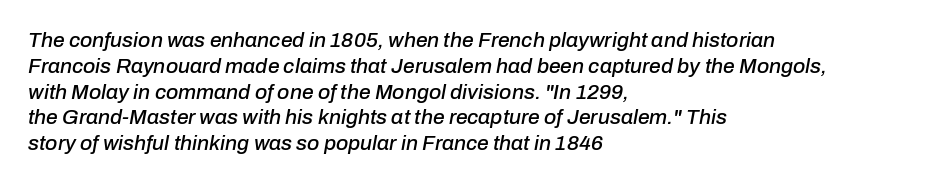
{"italic": "yes", "lean": "right", "slant_degrees": 10, "underline": "no", "align": "left", "line_spacing_ratio": 1.23, "letter_spacing": "normal", "letter_spacing_em": 0.0, "glyph_px": 21}
